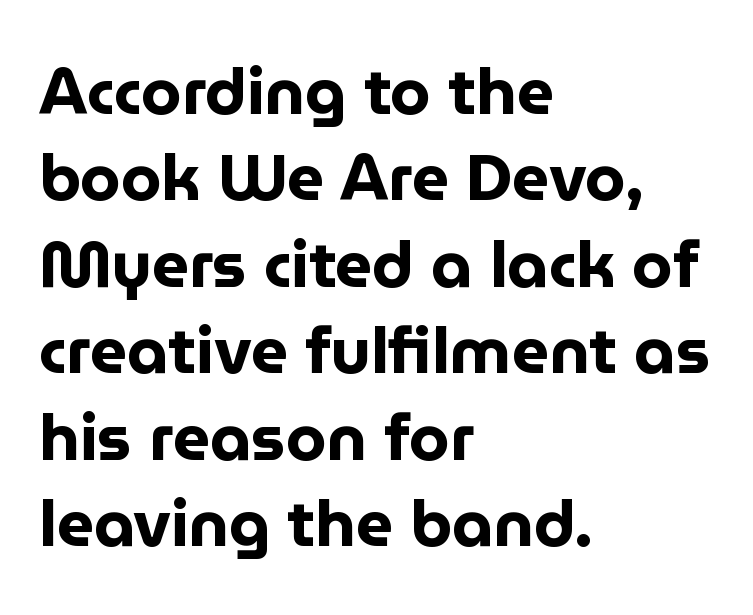
Q: Is the text bold? A: Yes.
Q: Is the text italic (slanted)? A: No, it is upright.
Q: Is the typeface a serif or a sans-serif typeface? A: Sans-serif.
Q: Is the text underlined? A: No.
Q: How is the paragraph aligned? A: Left-aligned.
Q: Is the spacing between letters normal or unusually wide? A: Normal.
Q: Is the spacing between lines tight, normal or loose? A: Normal.
Q: Width (condensed, normal, or wide)? A: Normal.
Q: Stroke contrast? A: Low.
Q: x-height? A: Medium.
Q: Monospaced? A: No.
